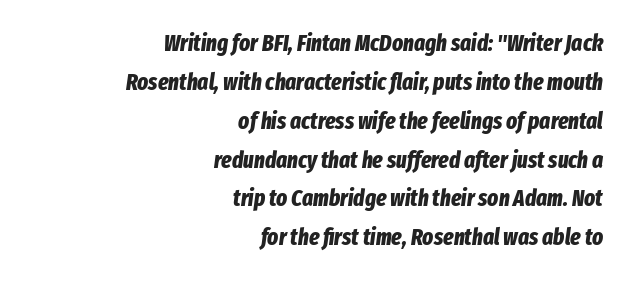
{"italic": "yes", "lean": "right", "slant_degrees": 8, "bold": "yes", "underline": "no", "align": "right", "line_spacing": "normal", "line_spacing_ratio": 1.69, "letter_spacing": "normal", "letter_spacing_em": 0.0, "glyph_px": 23}
